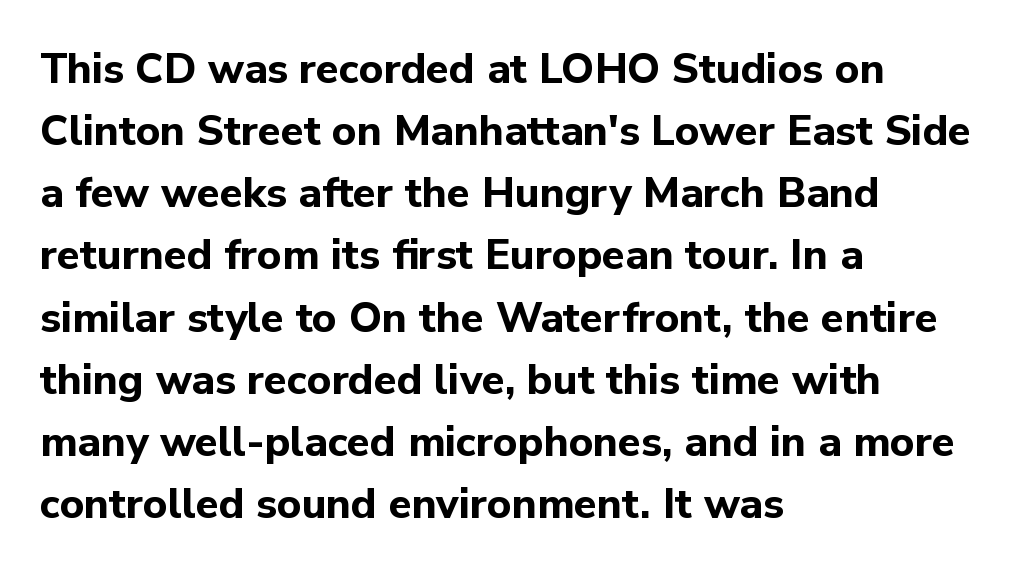
Q: Is the text bold? A: Yes.
Q: Is the text italic (slanted)? A: No, it is upright.
Q: Is the typeface a serif or a sans-serif typeface? A: Sans-serif.
Q: Is the text underlined? A: No.
Q: How is the paragraph aligned? A: Left-aligned.
Q: Is the spacing between letters normal or unusually wide? A: Normal.
Q: Is the spacing between lines tight, normal or loose? A: Normal.
Q: Width (condensed, normal, or wide)? A: Normal.
Q: Stroke contrast? A: Low.
Q: x-height? A: Medium.
Q: Monospaced? A: No.
